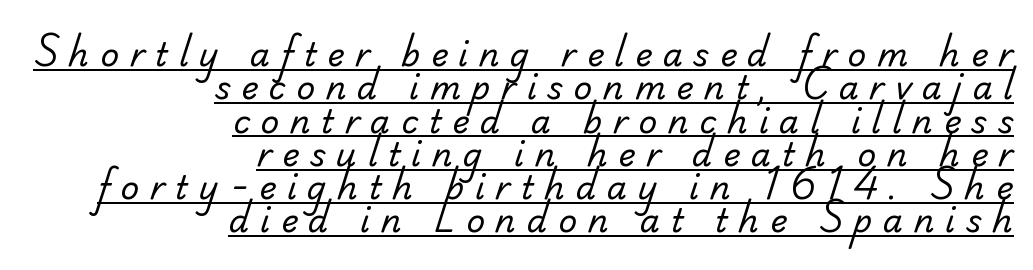
The letters carry no serifs — their stems end cleanly without finishing strokes. The tracking jumps out immediately: characters are airy and widely separated. Stem width sits at or under what a default text font uses. Students, observe the line beneath the letters — that is underlining.
